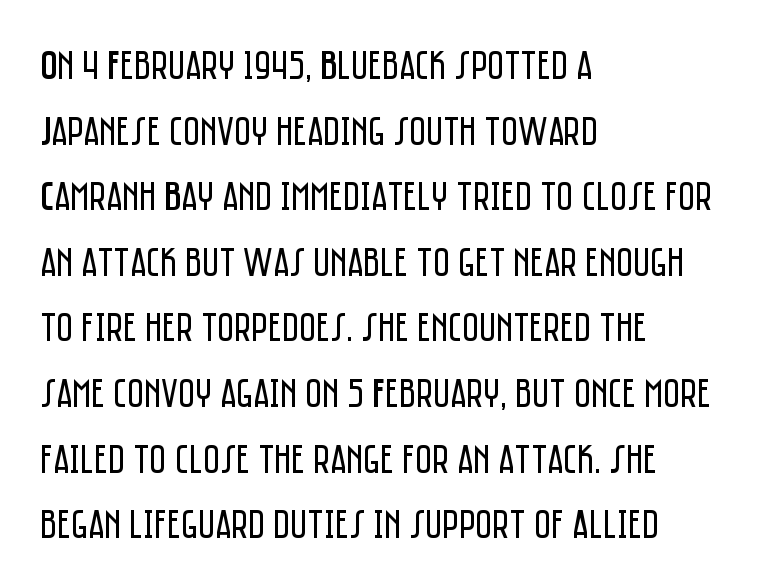
Q: Is the text bold? A: No.
Q: Is the text italic (slanted)? A: No, it is upright.
Q: Is the typeface a serif or a sans-serif typeface? A: Sans-serif.
Q: Is the text underlined? A: No.
Q: How is the paragraph aligned? A: Left-aligned.
Q: Is the spacing between letters normal or unusually wide? A: Normal.
Q: Is the spacing between lines tight, normal or loose? A: Normal.
Q: Width (condensed, normal, or wide)? A: Condensed.
Q: Stroke contrast? A: Low.
Q: x-height? A: Large.
Q: Monospaced? A: No.
